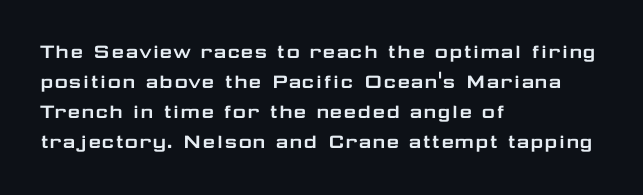
The image shows 23 px text type, upright; set left-aligned, normal line spacing (1.31x), normal letter spacing, not underlined.
